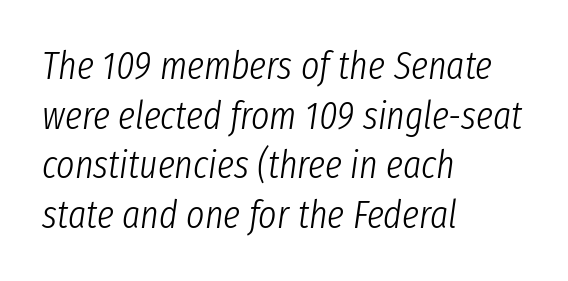
The image shows 39 px light, condensed type, italic (leaning right); set left-aligned, normal line spacing (1.27x), normal letter spacing, not underlined; low stroke contrast and a medium x-height.
